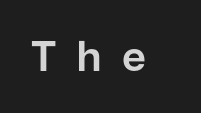
The gap between lines stays unmarked. I'd call this a sans setting — the letters go barefoot. When letters stand straight like this, we call the style roman or upright. Caption: expanded tracking, letters set apart. On the weight axis this lands at bold, roughly 700. You could not count columns in this text — the font is proportionally spaced.
